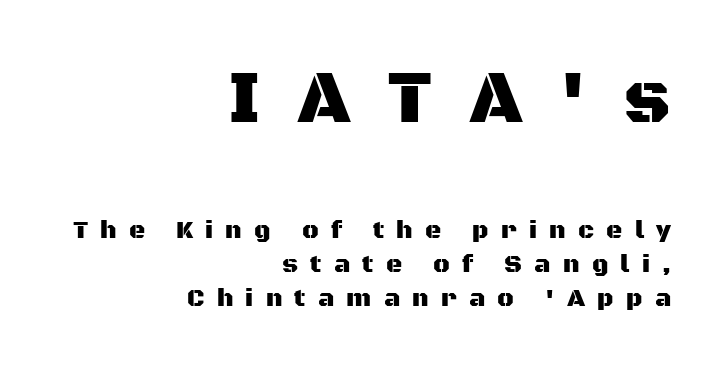
Stroke terminals: plain, sans-serif. Caption: upper text group enlarged, lower text group reduced. The block of text has a typical density, with ordinary space between rows. Short note: letters widely spaced. Every stem runs plumb, perpendicular to the baseline. Only glyphs here, with clear space below each row.
